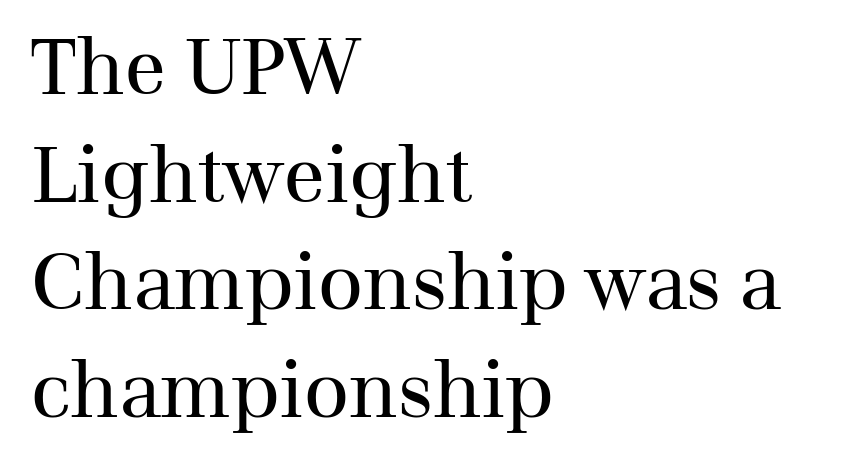
No extra tracking has been applied to these lines. Any mark beneath the type? The region is blank. Short and long lines alike share a common starting point at left. Stems here are at most as thick as an everyday book face. You can tell from the footed stems that serif type was used.
